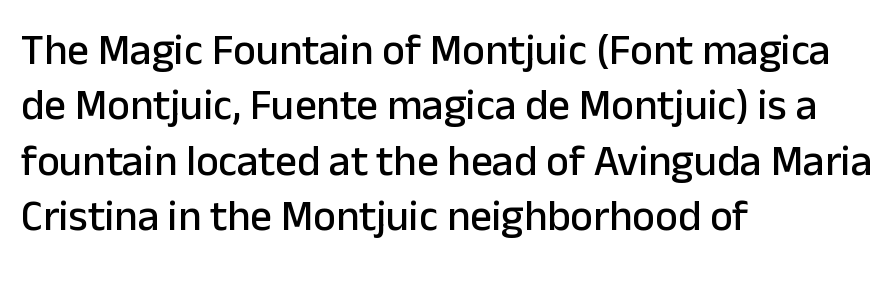
The image shows 43 px sans-serif type, upright; set left-aligned, normal line spacing (1.29x), normal letter spacing, not underlined; low stroke contrast and a medium x-height.
